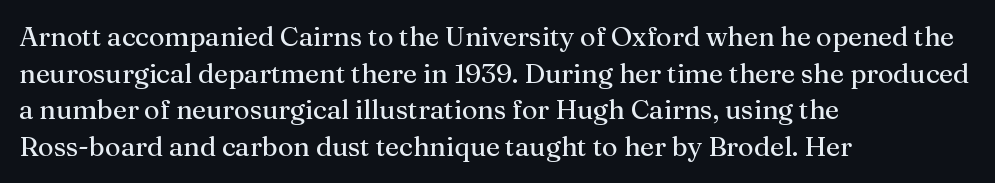
Reading down the block, your eye returns to a fixed left position each line. Do the letters lean? They stand straight. The strip under each line holds only bare page. Bold? No — there's no thickening of the strokes. Line spacing here is normal. Glyph-to-glyph distance matches everyday printed text.
